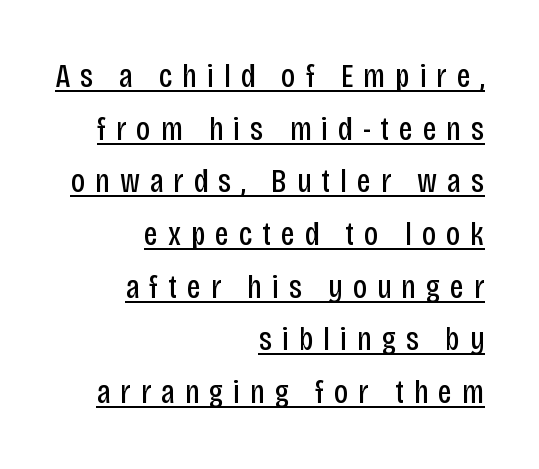
Q: Is the text bold? A: No.
Q: Is the text italic (slanted)? A: No, it is upright.
Q: Is the typeface a serif or a sans-serif typeface? A: Sans-serif.
Q: Is the text underlined? A: Yes.
Q: How is the paragraph aligned? A: Right-aligned.
Q: Is the spacing between letters normal or unusually wide? A: Unusually wide.
Q: Is the spacing between lines tight, normal or loose? A: Normal.
Q: Width (condensed, normal, or wide)? A: Condensed.
Q: Stroke contrast? A: Low.
Q: x-height? A: Large.
Q: Monospaced? A: No.
